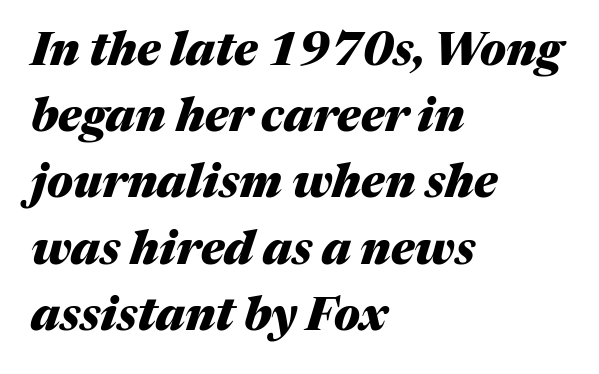
Is there much room between lines? A standard amount, neither cramped nor airy. A typesetter would call this proportional, since set widths differ per character. Standard letterfit; no display-style spreading of the glyphs. These lines are set flush left with a ragged right edge. Beneath every word, the page is bare. Emphasis by weight is at full strength: bold.
